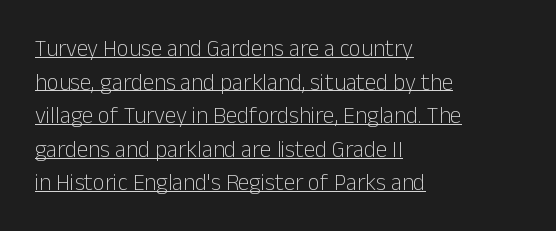
{"italic": "no", "bold": "no", "underline": "yes", "align": "left", "line_spacing": "normal", "line_spacing_ratio": 1.46, "letter_spacing": "normal", "letter_spacing_em": 0.0, "glyph_px": 23}
